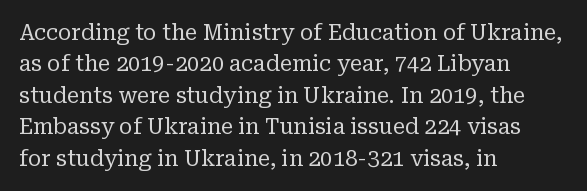
Q: Is the text bold? A: No.
Q: Is the text italic (slanted)? A: No, it is upright.
Q: Is the text underlined? A: No.
Q: How is the paragraph aligned? A: Left-aligned.
Q: Is the spacing between letters normal or unusually wide? A: Normal.
Q: Is the spacing between lines tight, normal or loose? A: Normal.
